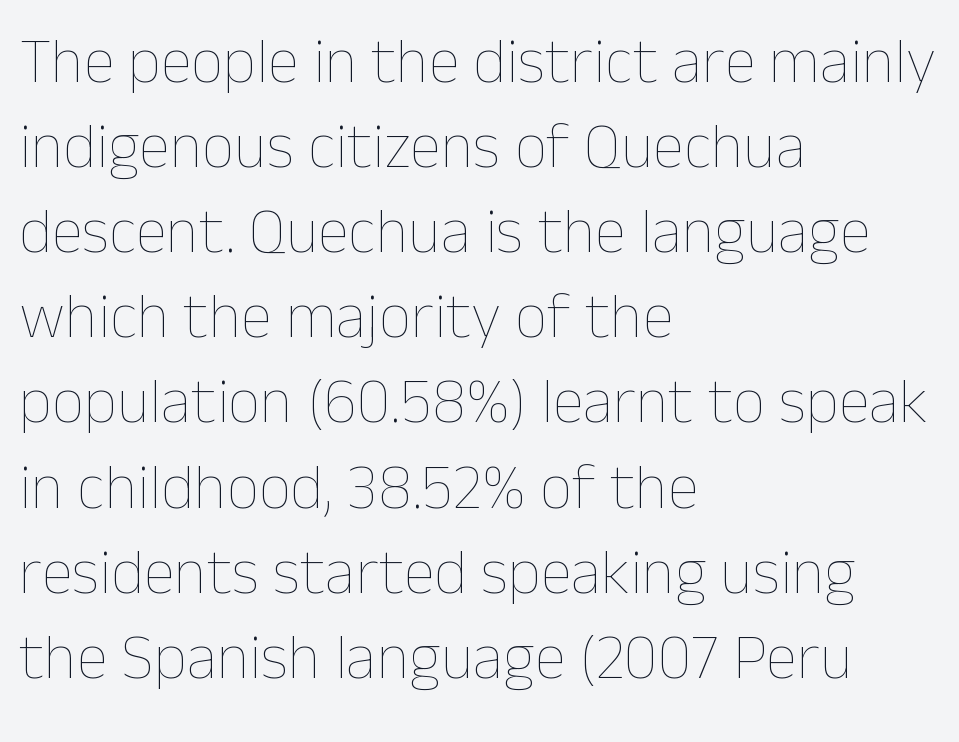
Q: Is the text bold? A: No.
Q: Is the text italic (slanted)? A: No, it is upright.
Q: Is the text underlined? A: No.
Q: How is the paragraph aligned? A: Left-aligned.
Q: Is the spacing between letters normal or unusually wide? A: Normal.
Q: Is the spacing between lines tight, normal or loose? A: Normal.
Q: Width (condensed, normal, or wide)? A: Normal.
Q: Stroke contrast? A: Low.
Q: x-height? A: Medium.
Q: Monospaced? A: No.
